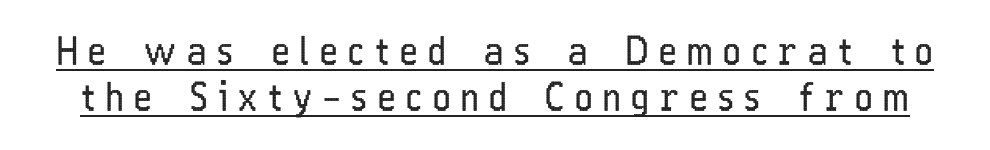
The face looks like a standard text weight, possibly lighter. Observe the absence of serifs on each vertical stroke in this sample. Proportional: the letters do not fall into vertical columns. Notice how a bar underscores the lettering throughout.
